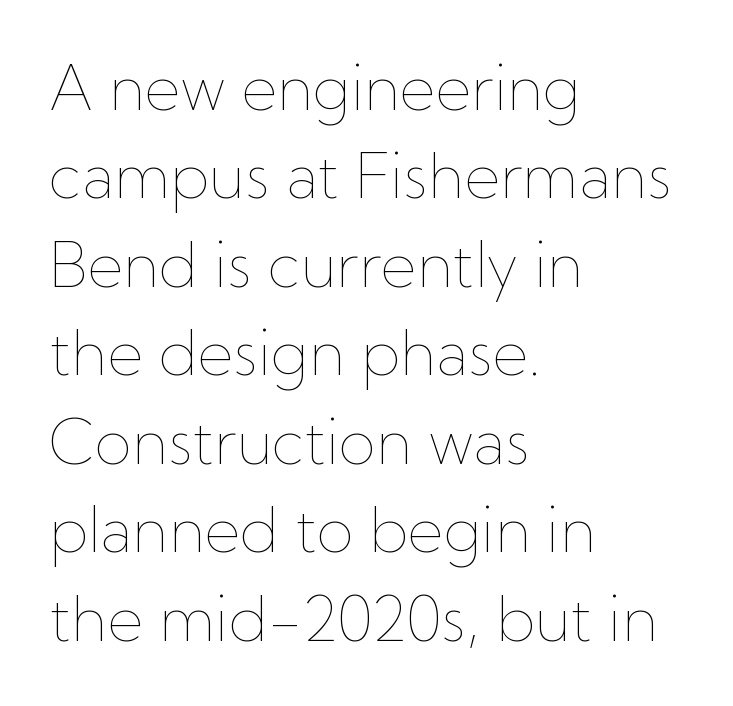
{"italic": "no", "bold": "no", "weight": "thin", "width": "normal", "stroke_contrast": "low", "x_height": "medium", "monospaced": "no", "underline": "no", "align": "left", "line_spacing": "normal", "line_spacing_ratio": 1.45, "letter_spacing": "normal", "letter_spacing_em": 0.0, "glyph_px": 61}
